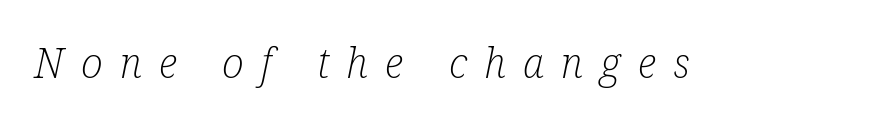
The image shows 41 px light, condensed serif type, italic (leaning right); set unusually wide letter spacing (+0.42 em), not underlined; low stroke contrast and a medium x-height.
